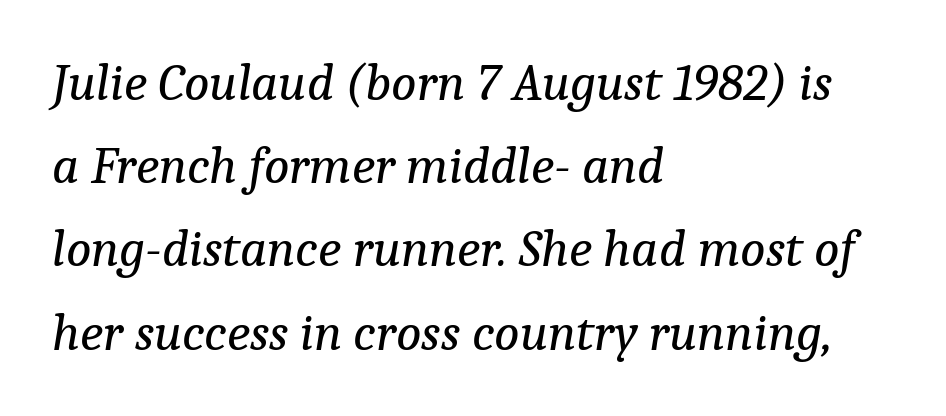
Proportional: the letters do not fall into vertical columns. Nothing heavy about these letters — not bold at all. This sample uses plain, unmodified letter spacing. Lines of text with bare space underneath. Rows of type keep a routine distance in the vertical direction. The letters are slanted; this is an italic face.
